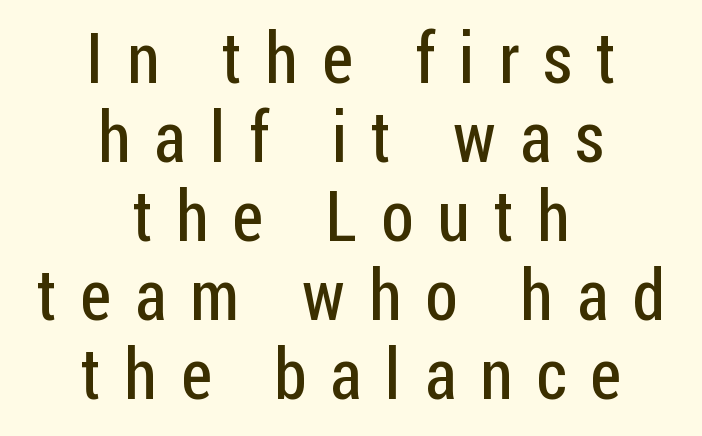
The image shows 70 px regular-weight, condensed sans-serif type, upright; set centered, tight line spacing (1.13x), unusually wide letter spacing (+0.34 em), not underlined; low stroke contrast and a medium x-height.
